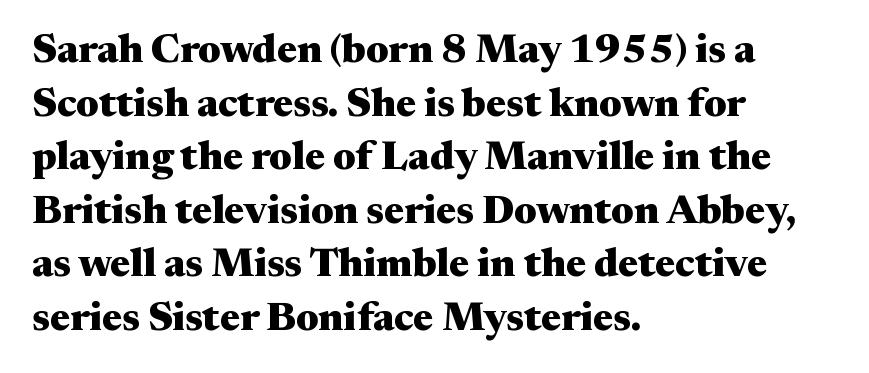
Q: Is the text bold? A: Yes.
Q: Is the text italic (slanted)? A: No, it is upright.
Q: Is the typeface a serif or a sans-serif typeface? A: Serif.
Q: Is the text underlined? A: No.
Q: How is the paragraph aligned? A: Left-aligned.
Q: Is the spacing between letters normal or unusually wide? A: Normal.
Q: Is the spacing between lines tight, normal or loose? A: Normal.
Q: Width (condensed, normal, or wide)? A: Wide.
Q: Stroke contrast? A: Medium.
Q: x-height? A: Medium.
Q: Monospaced? A: No.
